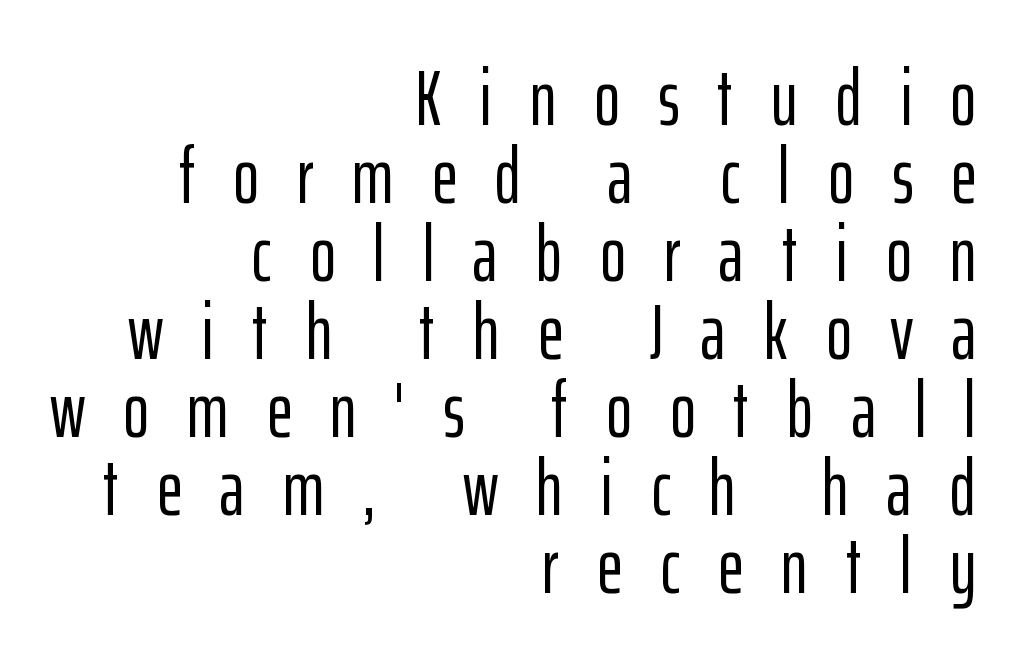
Look at the bottom of the vertical strokes: they stop flat, with no serifs. Horizontal bands of white between lines are thin slivers. Type without underlining. Compared with a flush-left layout, this one pins lines to the opposite, right side.
